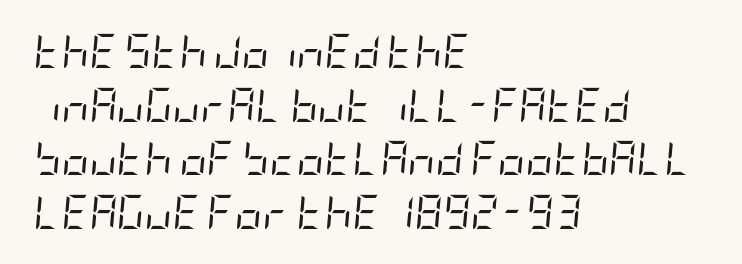
Compared with a typical body face, this is equally light or lighter still. Short note: letters normally spaced. Just letters on the line, the space beneath them empty. Slanted lettering throughout. These lines stack with their left ends in a neat column. The line-height multiplier appears to be the usual default.
